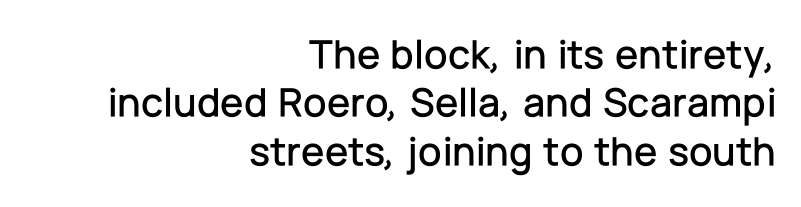
The image shows 42 px sans-serif type, upright; set right-aligned, tight line spacing (1.15x), normal letter spacing, not underlined; low stroke contrast and a medium x-height.
